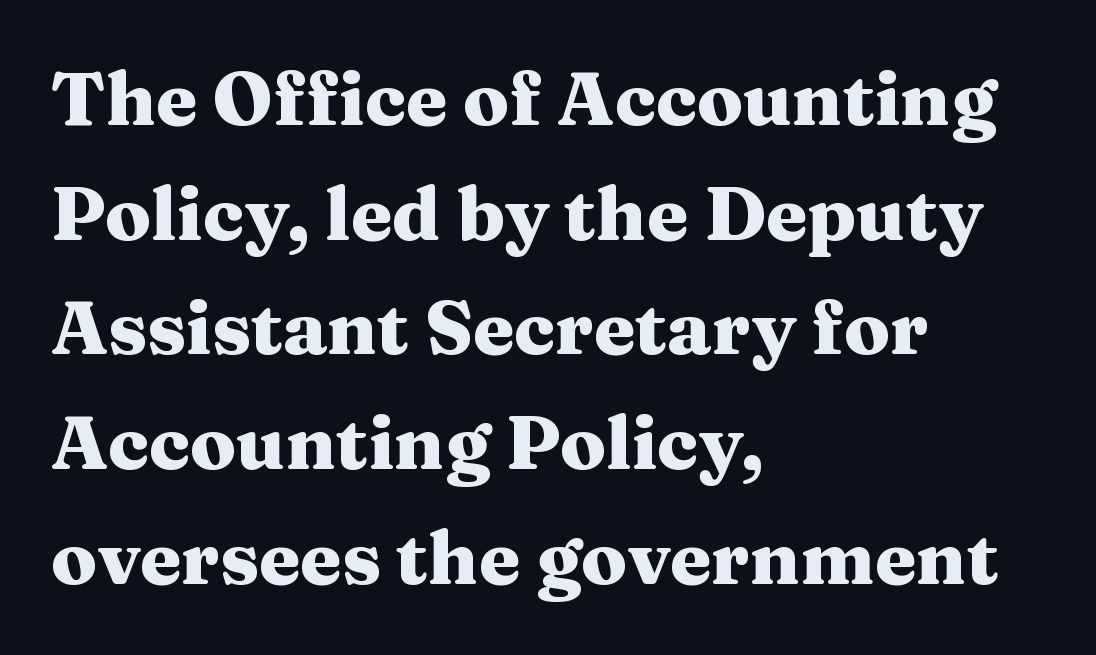
{"serif": "yes", "italic": "no", "bold": "yes", "weight": "heavy", "width": "wide", "stroke_contrast": "medium", "x_height": "medium", "monospaced": "no", "underline": "no", "align": "left", "line_spacing": "normal", "line_spacing_ratio": 1.53, "letter_spacing": "normal", "letter_spacing_em": 0.0, "glyph_px": 75}
